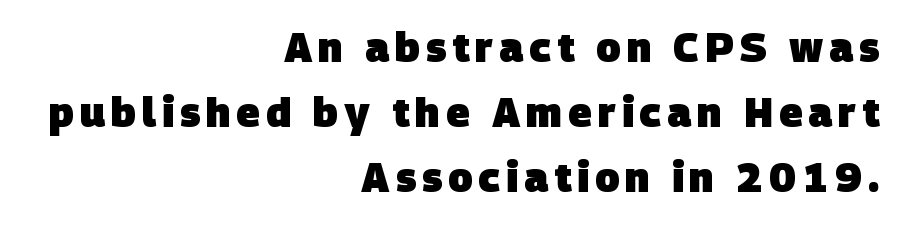
The image shows 40 px heavy sans-serif type; set right-aligned, normal line spacing (1.62x), not underlined; low stroke contrast and a large x-height.
